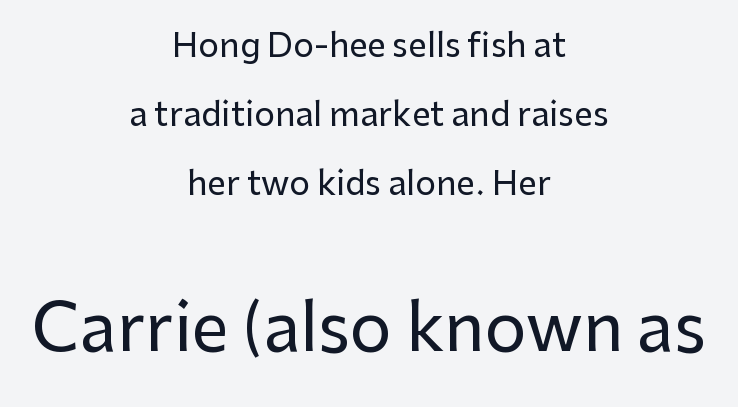
Nope, not italic — everything's standing straight. Honestly, there is no underline to notice here at all. Horizontally, the lines are justified to the midpoint only. Check where the strokes stop: nothing finishes them off — pure sans. Horizontal bands of white between lines are thick stripes. Character size in the trailing block exceeds that of the leading block.
